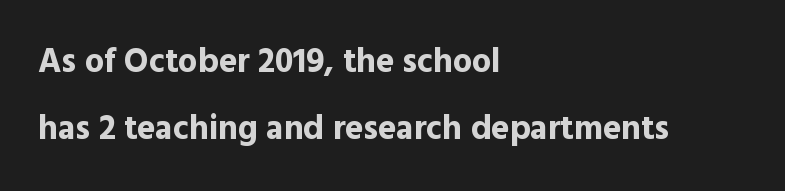
{"serif": "no", "italic": "no", "bold": "yes", "weight": "bold", "width": "normal", "x_height": "medium", "monospaced": "no", "underline": "no", "align": "left", "line_spacing": "loose", "line_spacing_ratio": 1.97, "letter_spacing": "normal", "letter_spacing_em": 0.0, "glyph_px": 34}
